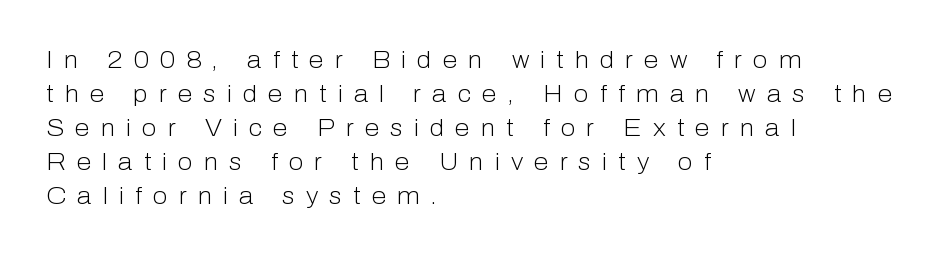
The rendering anchors every line to the left-hand side. Honestly, the row spacing looks completely unremarkable. This is the regular roman posture of the typeface. On a weight scale, this lands at 450 or below.
